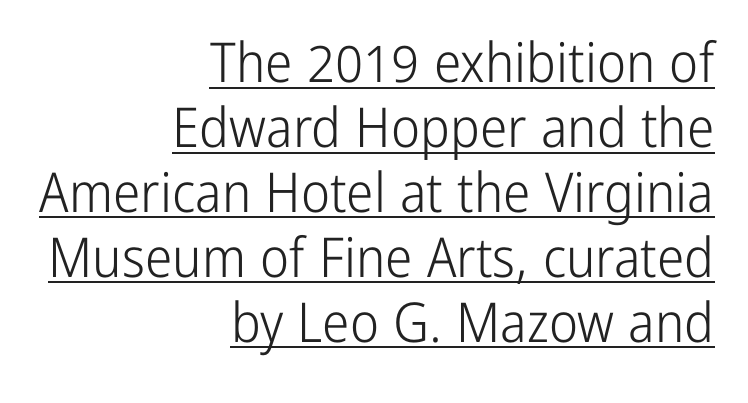
Inter-character spacing is left at the font's built-in metrics. These lines are rendered in a variable-pitch font. Ink coverage per letter is moderate at most. Like a heading marked for emphasis, these lines bear an underscore. You can tell from the bare stems that sans-serif type was used. A roman cut, with each character standing at attention.
